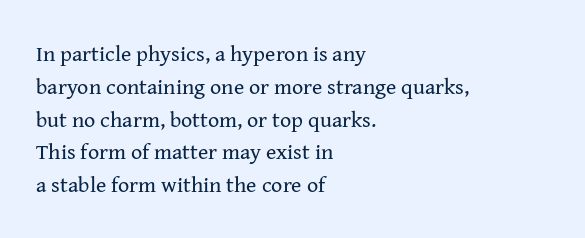
The image shows 22 px text type, upright; set left-aligned, normal line spacing (1.49x), normal letter spacing, not underlined.
